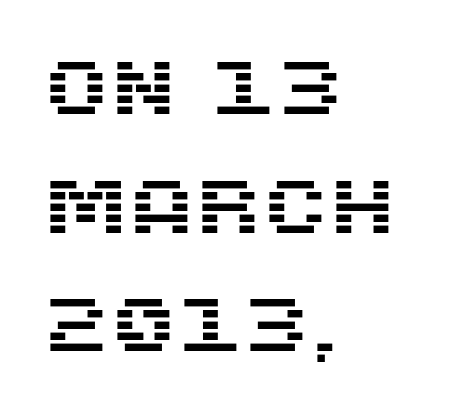
Q: Is the text italic (slanted)? A: No, it is upright.
Q: Is the typeface a serif or a sans-serif typeface? A: Sans-serif.
Q: Is the text underlined? A: No.
Q: How is the paragraph aligned? A: Left-aligned.
Q: Is the spacing between letters normal or unusually wide? A: Normal.
Q: Is the spacing between lines tight, normal or loose? A: Normal.
Q: Width (condensed, normal, or wide)? A: Normal.
Q: Stroke contrast? A: Medium.
Q: x-height? A: Large.
Q: Monospaced? A: No.
